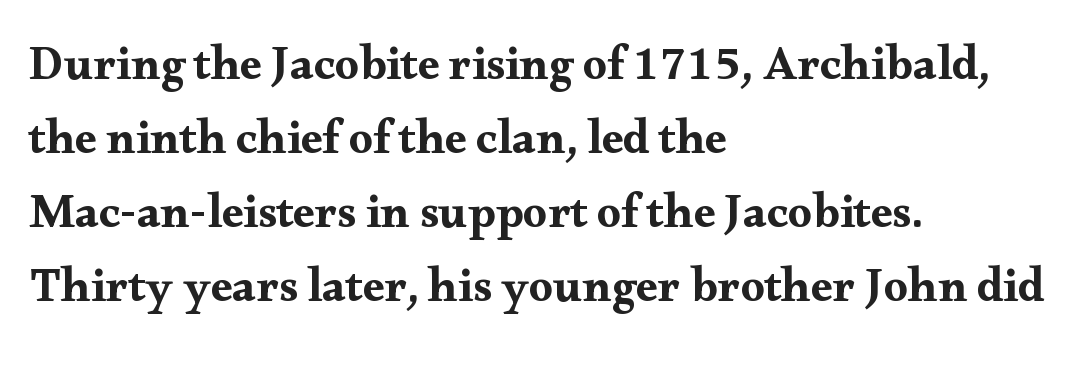
This sample has the flowing, uneven cadence of proportional lettering. These lines sit exactly where default settings would place them. Posture: upright roman. Does extra space separate the letters? No, they use regular spacing.
